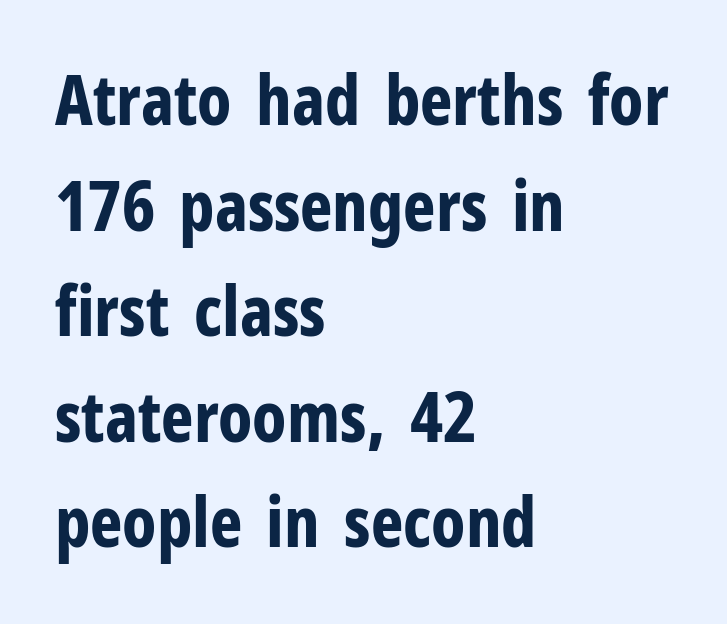
The image shows 69 px bold, condensed sans-serif type, upright; set left-aligned, normal line spacing (1.53x), normal letter spacing, not underlined; low stroke contrast and a medium x-height.
